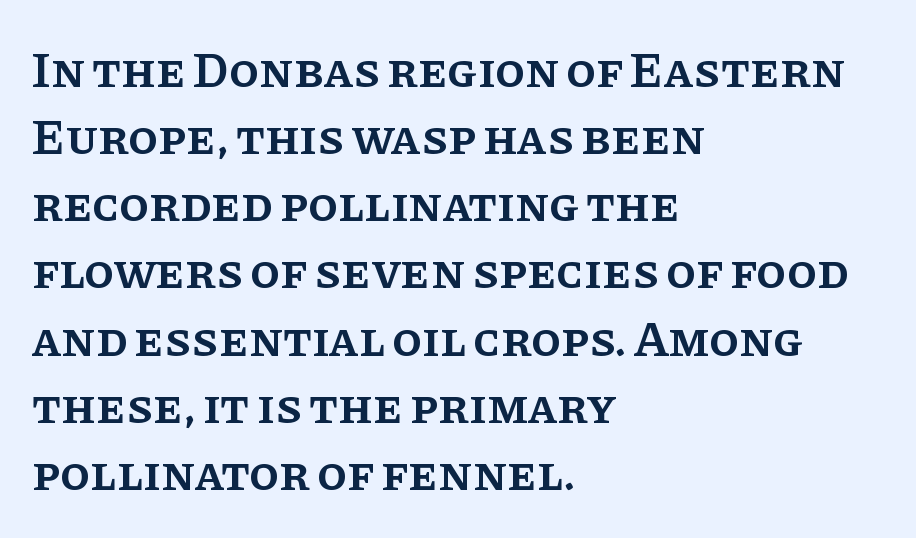
The image shows 49 px semibold serif type, upright; set left-aligned, normal line spacing (1.37x), normal letter spacing, not underlined; low stroke contrast and a large x-height.
